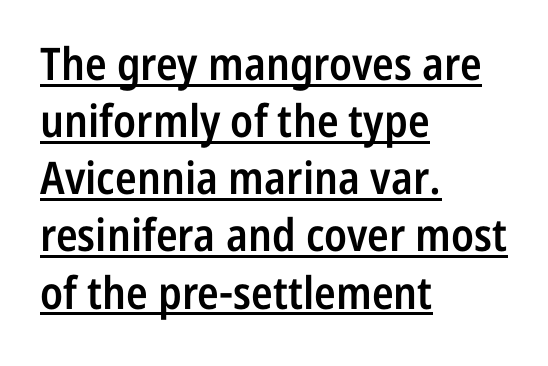
Normally led — the rows are evenly, conventionally spaced. Moderately thickened strokes mark this as semibold type. Line starts are locked; line ends wander. It's the straight-up-and-down kind of type. How are the letters spaced? Ordinarily, with no added tracking.
